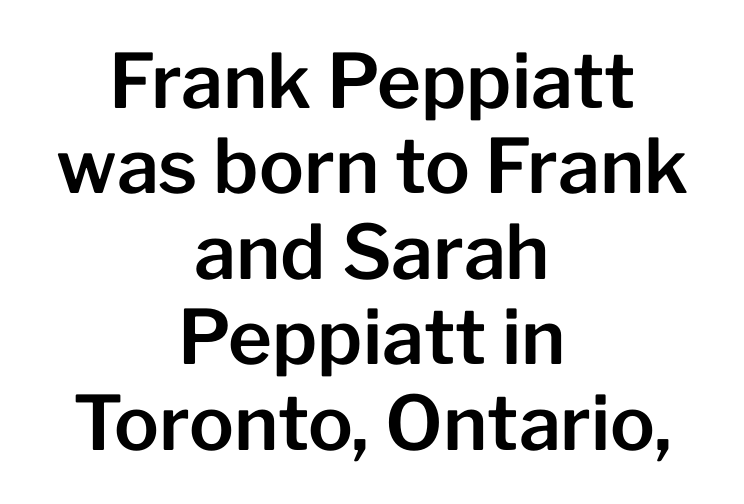
The letters advance in unequal steps, a hallmark of proportional type. Typographically, this falls in the sans-serif category. Notice how the passage keeps no hard edge, just a central spine. It's the straight-up-and-down kind of type. Has an underline been added? It has not. Honestly, the letter spacing is just normal — you wouldn't notice it.
